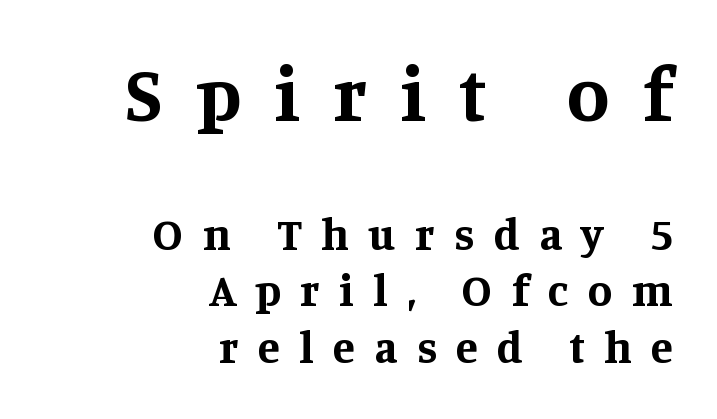
The image shows 78 px bold serif type, upright; set right-aligned, normal line spacing (1.26x), unusually wide letter spacing (+0.43 em), not underlined; the first (top) block is 1.73x larger; medium stroke contrast and a large x-height.
